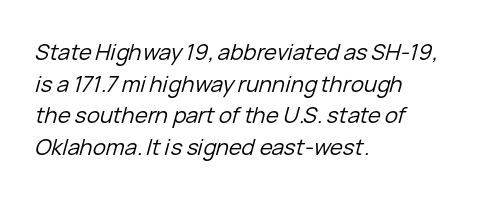
Yep, that's italic — everything's leaning. In CSS terms this would be text-align: left. Glance below the letters and you will spot only blank space. Line spacing here is normal.
